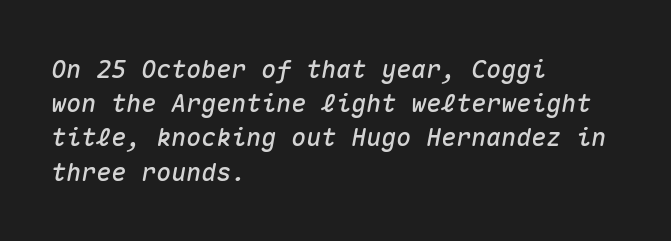
A bare baseline throughout the passage. Every character sits at an angle, as italics do. Successive baselines arrive at the customary interval. Leftover space on each line is placed entirely after the last word. The rendering keeps characters at their native spacing.
